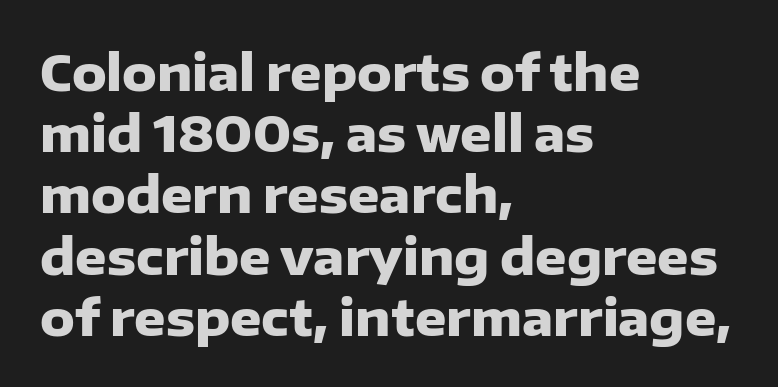
The image shows 49 px heavy sans-serif type, upright; set left-aligned, normal line spacing (1.25x), normal letter spacing, not underlined; low stroke contrast and a medium x-height.
